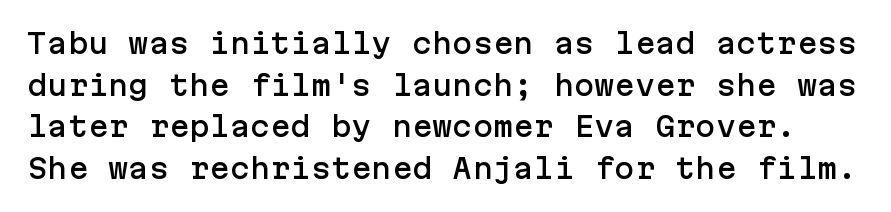
The lettering holds an erect, upright posture throughout. The string is rendered with underlining switched off. The passage shown has conventional tracking throughout. The passage shown stacks its lines at a standard gap.
